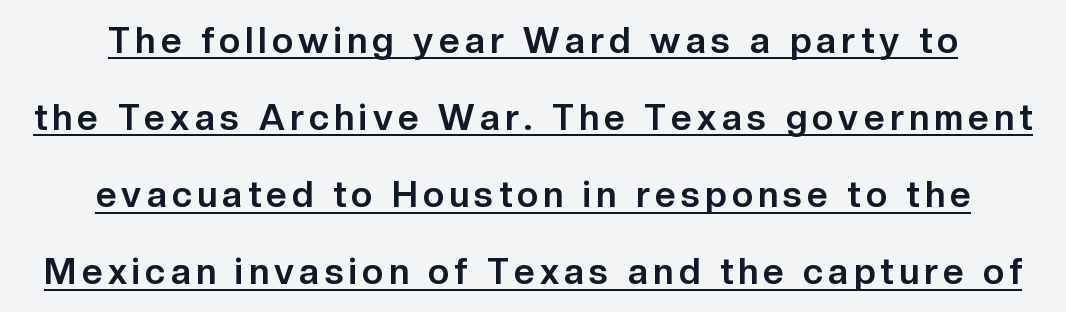
Reading down the column, the eye jumps a long way to each next line. Is there any slant? The stems are plumb. Look at the bottom of the vertical strokes: they stop flat, with no serifs. I'd describe the lettering as bold — thick and assertive.
